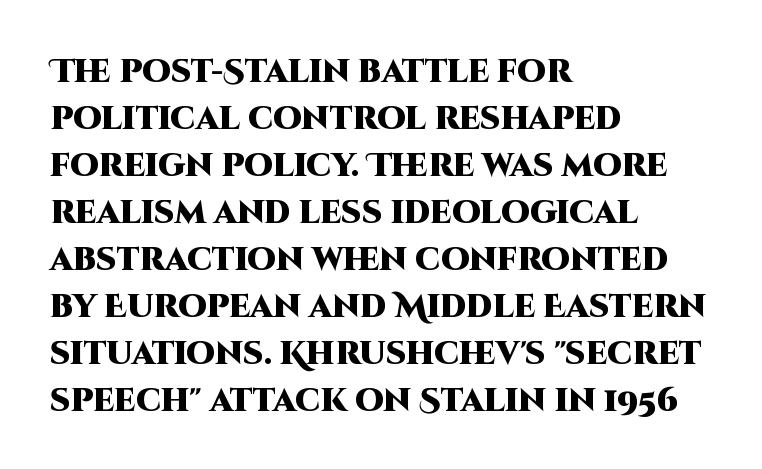
This sample keeps an unexceptional amount of space between lines. Italic: no, the glyphs are upright roman. The text block is weighted toward the left margin, trailing off unevenly rightward. Note: no serifs on the glyphs.
